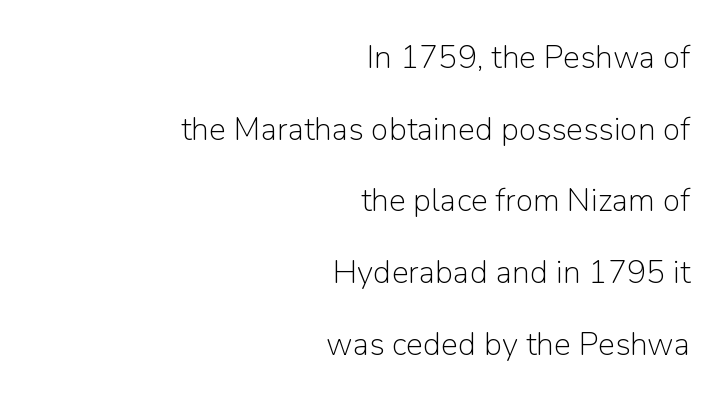
Every row of glyphs terminates at an identical x-position on the right. Decoration check: the copy has no underline. A typesetter would mark this as roman, not italic. These lines stand farther apart than default settings would place them. The gaps between neighbouring characters are ordinary and unremarkable.
